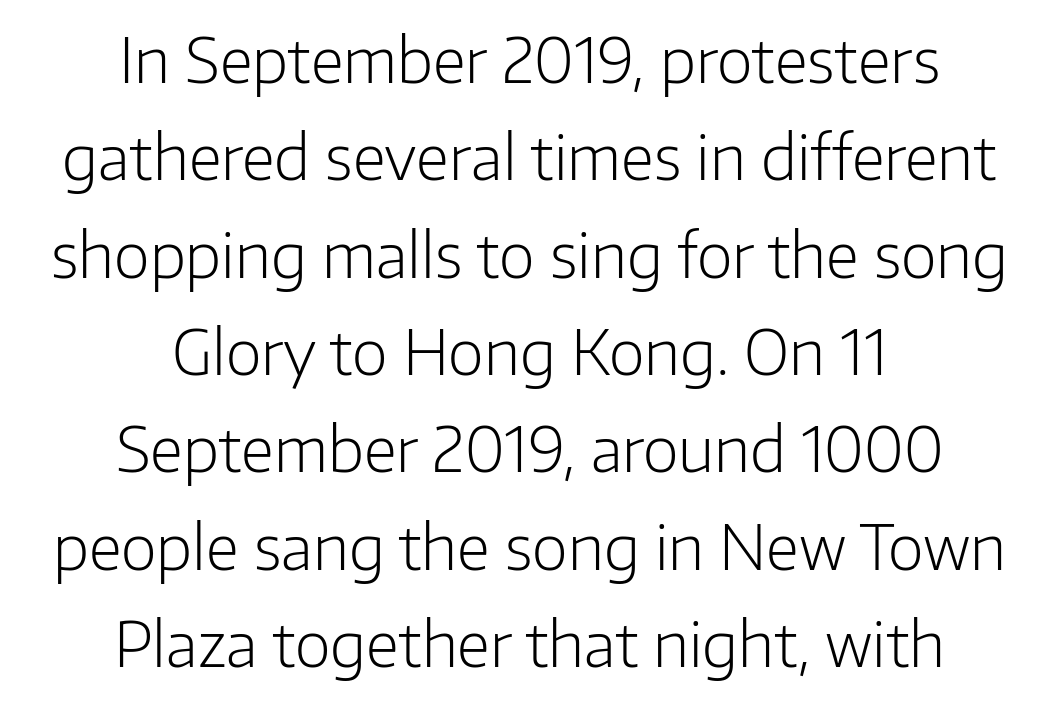
The image shows 62 px light sans-serif type, upright; set centered, normal line spacing (1.57x), normal letter spacing, not underlined; low stroke contrast and a medium x-height.
